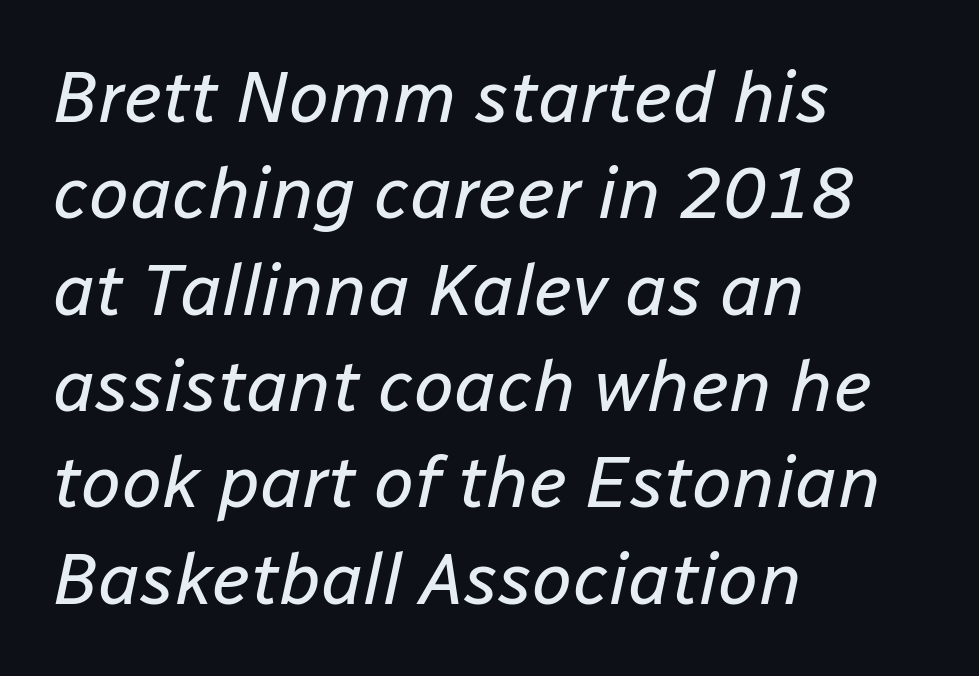
Q: Is the text bold? A: No.
Q: Is the text italic (slanted)? A: Yes, it leans right by about 12 degrees.
Q: Is the text underlined? A: No.
Q: How is the paragraph aligned? A: Left-aligned.
Q: Is the spacing between letters normal or unusually wide? A: Normal.
Q: Is the spacing between lines tight, normal or loose? A: Normal.
Q: Width (condensed, normal, or wide)? A: Normal.
Q: Stroke contrast? A: Low.
Q: x-height? A: Medium.
Q: Monospaced? A: No.
